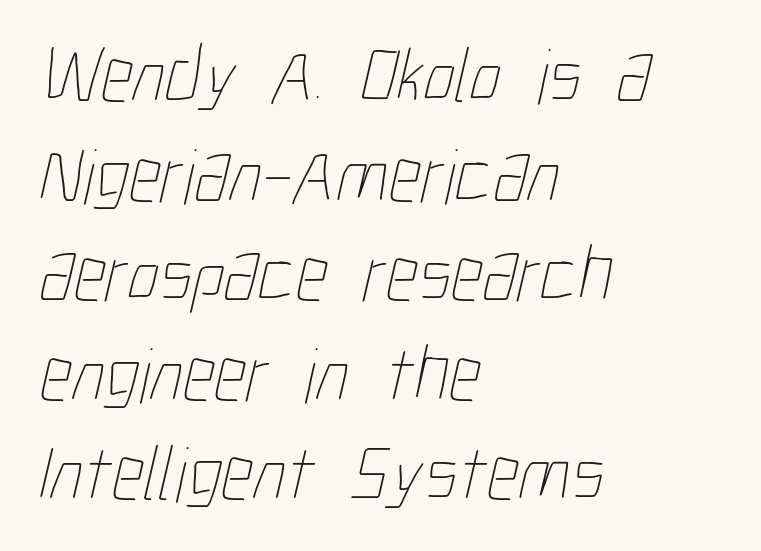
Q: Is the text bold? A: No.
Q: Is the text underlined? A: No.
Q: How is the paragraph aligned? A: Left-aligned.
Q: Is the spacing between letters normal or unusually wide? A: Normal.
Q: Is the spacing between lines tight, normal or loose? A: Normal.
Q: Width (condensed, normal, or wide)? A: Condensed.
Q: Stroke contrast? A: Low.
Q: x-height? A: Medium.
Q: Monospaced? A: No.
